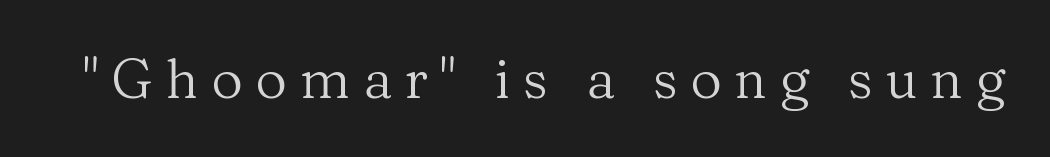
The image shows 55 px regular-weight serif type, upright; set unusually wide letter spacing (+0.23 em), not underlined; medium stroke contrast and a medium x-height.
